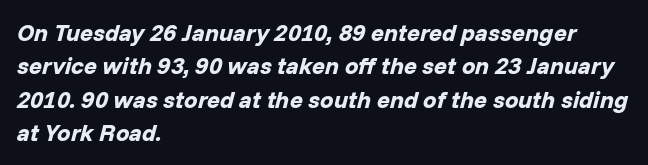
{"italic": "yes", "lean": "right", "slant_degrees": 14, "bold": "yes", "underline": "no", "align": "left", "line_spacing": "normal", "line_spacing_ratio": 1.39, "letter_spacing": "normal", "letter_spacing_em": 0.0, "glyph_px": 24}
